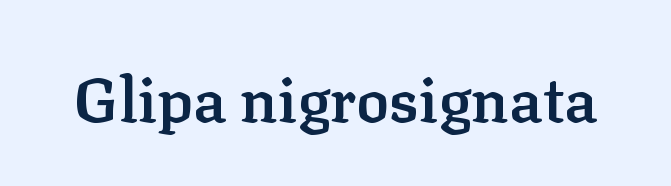
Each glyph is drawn with semibold strokes, heavier than normal yet not fully bold. Clear beneath every line of the passage. Look at the tracking — it's just the regular setting, nothing added. A typesetter would mark this as roman, not italic.
